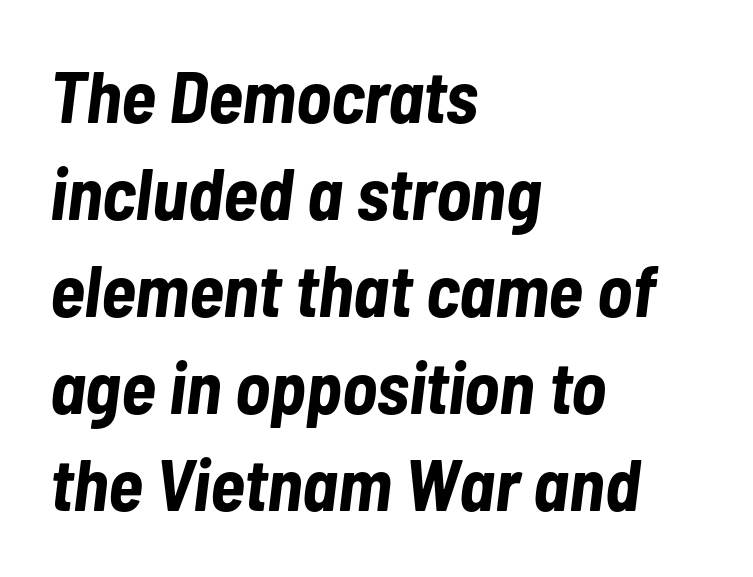
The image shows 73 px bold, condensed type, italic (leaning right); set left-aligned, normal line spacing (1.33x), normal letter spacing, not underlined; low stroke contrast and a medium x-height.
